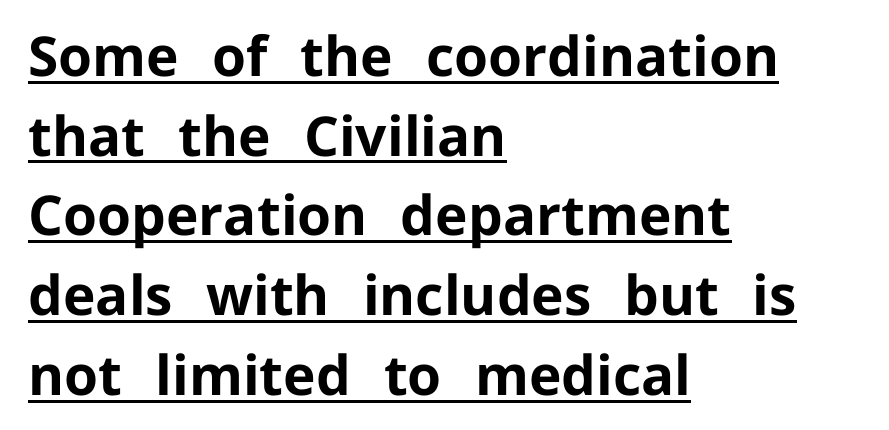
The image shows 55 px bold sans-serif type, upright; set left-aligned, normal line spacing (1.45x), normal letter spacing, underlined; low stroke contrast and a medium x-height.
